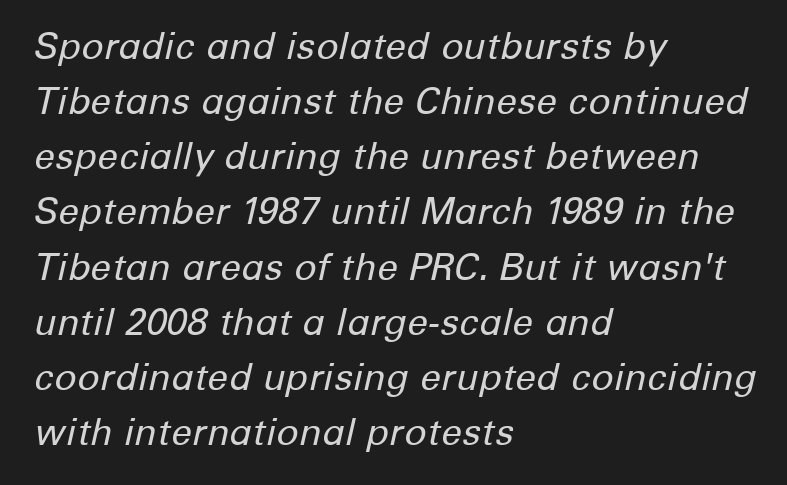
The image shows 37 px regular-weight type, italic (leaning right); set left-aligned, normal line spacing (1.49x), normal letter spacing, not underlined; low stroke contrast and a medium x-height.
